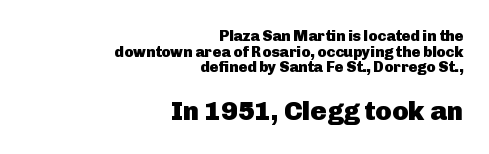
Q: Is the text bold? A: Yes.
Q: Is the text italic (slanted)? A: No, it is upright.
Q: Is the text underlined? A: No.
Q: How is the paragraph aligned? A: Right-aligned.
Q: Is the spacing between letters normal or unusually wide? A: Normal.
Q: Is the spacing between lines tight, normal or loose? A: Tight.
Q: Which block of text is set in a larger size, the first (top) or the second (bottom)? A: The second (bottom) one.
